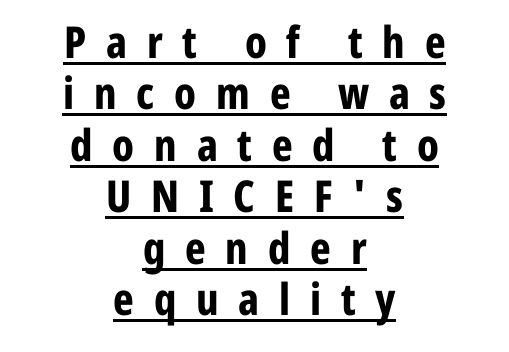
{"serif": "no", "italic": "no", "bold": "yes", "weight": "bold", "width": "condensed", "stroke_contrast": "low", "x_height": "medium", "monospaced": "no", "underline": "yes", "align": "center", "line_spacing_ratio": 1.17, "letter_spacing": "wide", "letter_spacing_em": 0.45, "glyph_px": 44}
